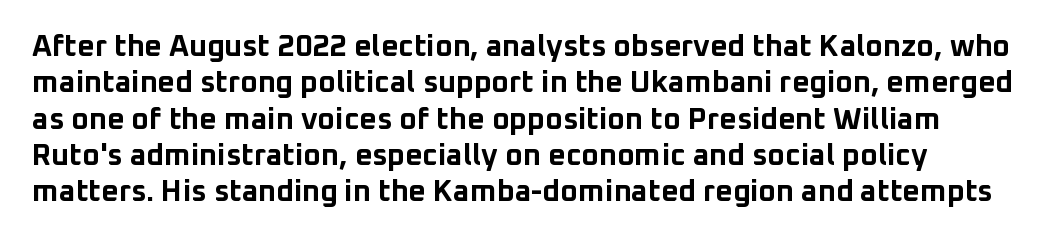
Q: Is the text bold? A: Yes.
Q: Is the text italic (slanted)? A: No, it is upright.
Q: Is the typeface a serif or a sans-serif typeface? A: Sans-serif.
Q: Is the text underlined? A: No.
Q: Is the spacing between letters normal or unusually wide? A: Normal.
Q: Width (condensed, normal, or wide)? A: Normal.
Q: Stroke contrast? A: Low.
Q: x-height? A: Medium.
Q: Monospaced? A: No.
